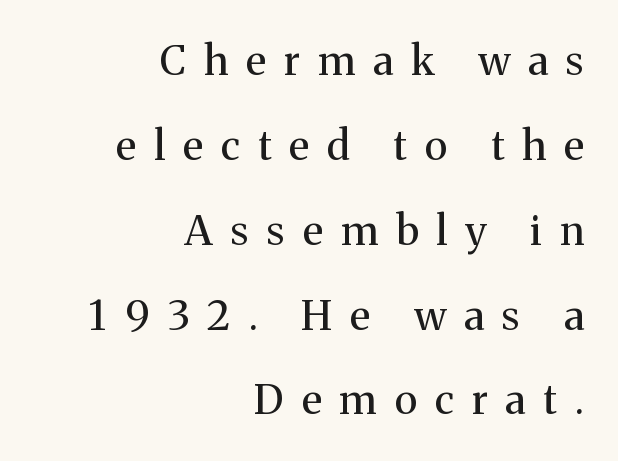
The image shows 41 px regular-weight serif type, upright; set right-aligned, loose line spacing (2.07x), unusually wide letter spacing (+0.44 em), not underlined; medium stroke contrast and a medium x-height.
